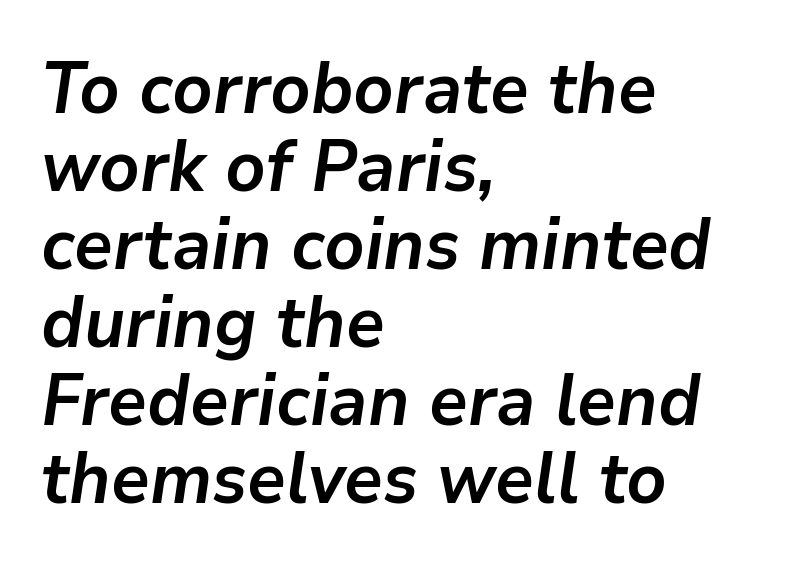
Q: Is the text bold? A: Yes.
Q: Is the text italic (slanted)? A: Yes, it leans right by about 9 degrees.
Q: Is the text underlined? A: No.
Q: How is the paragraph aligned? A: Left-aligned.
Q: Is the spacing between letters normal or unusually wide? A: Normal.
Q: Is the spacing between lines tight, normal or loose? A: Tight.
Q: Width (condensed, normal, or wide)? A: Normal.
Q: Stroke contrast? A: Low.
Q: x-height? A: Medium.
Q: Monospaced? A: No.
